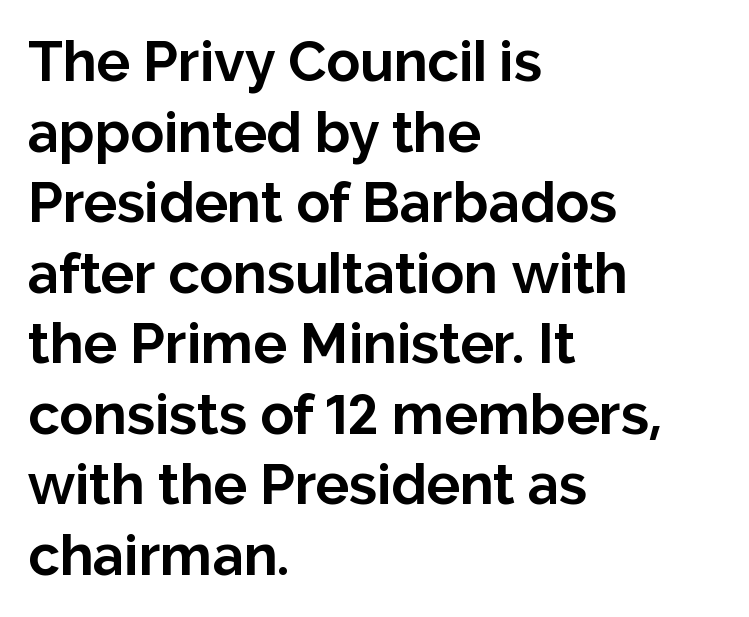
{"serif": "no", "italic": "no", "bold": "yes", "weight": "bold", "width": "normal", "stroke_contrast": "low", "x_height": "medium", "monospaced": "no", "underline": "no", "align": "left", "line_spacing": "normal", "line_spacing_ratio": 1.26, "letter_spacing": "normal", "letter_spacing_em": 0.0, "glyph_px": 56}
